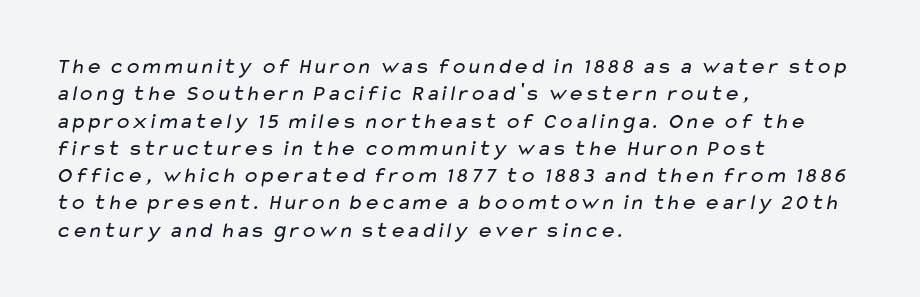
Does extra space separate the letters? No, they use regular spacing. Is the stroke heavy? The answer is a plain regular-or-lighter. Descenders are the only things crossing below the line. The paragraph shown leans on its left margin.
